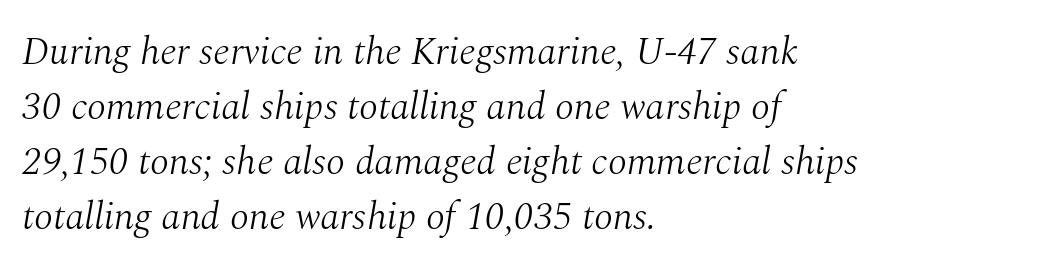
Q: Is the text bold? A: No.
Q: Is the text italic (slanted)? A: Yes, it leans right by about 10 degrees.
Q: Is the typeface a serif or a sans-serif typeface? A: Serif.
Q: Is the text underlined? A: No.
Q: How is the paragraph aligned? A: Left-aligned.
Q: Is the spacing between letters normal or unusually wide? A: Normal.
Q: Is the spacing between lines tight, normal or loose? A: Normal.
Q: Width (condensed, normal, or wide)? A: Normal.
Q: Stroke contrast? A: Medium.
Q: x-height? A: Medium.
Q: Monospaced? A: No.
